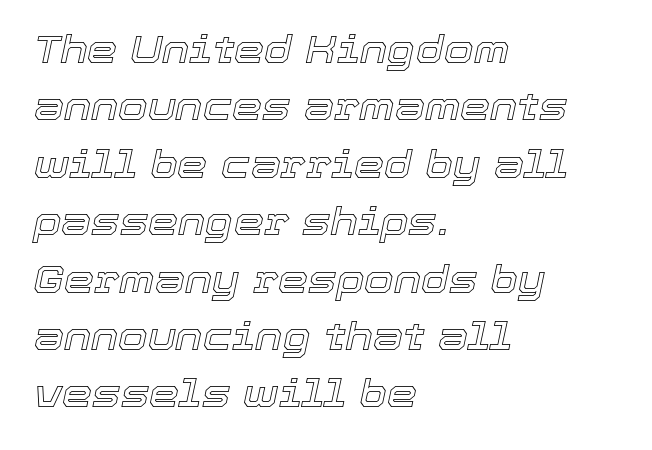
Letter spacing: default. Slanted lettering throughout. Looks like regular typesetting: each glyph gets only the width it needs. The setting favours the left margin, as ordinary paragraphs usually do. How would I describe the line gaps? Plain and ordinary.
